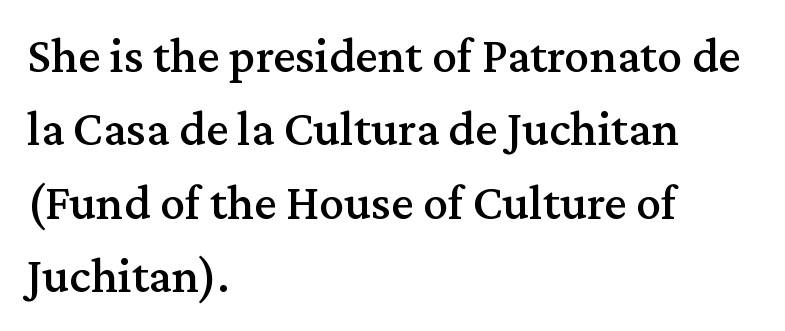
Q: Is the text italic (slanted)? A: No, it is upright.
Q: Is the typeface a serif or a sans-serif typeface? A: Serif.
Q: Is the text underlined? A: No.
Q: How is the paragraph aligned? A: Left-aligned.
Q: Is the spacing between letters normal or unusually wide? A: Normal.
Q: Is the spacing between lines tight, normal or loose? A: Normal.
Q: Width (condensed, normal, or wide)? A: Normal.
Q: Stroke contrast? A: Medium.
Q: x-height? A: Medium.
Q: Monospaced? A: No.
